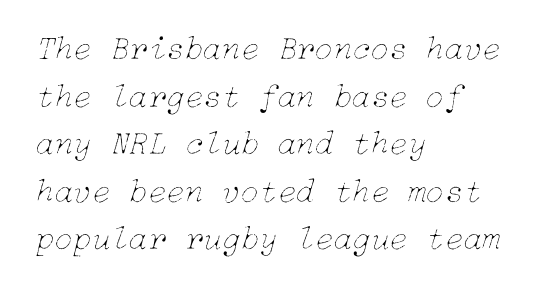
Q: Is the text bold? A: No.
Q: Is the text italic (slanted)? A: Yes, it leans right by about 15 degrees.
Q: Is the text underlined? A: No.
Q: How is the paragraph aligned? A: Left-aligned.
Q: Is the spacing between letters normal or unusually wide? A: Normal.
Q: Is the spacing between lines tight, normal or loose? A: Normal.
Q: Width (condensed, normal, or wide)? A: Normal.
Q: Stroke contrast? A: Low.
Q: x-height? A: Medium.
